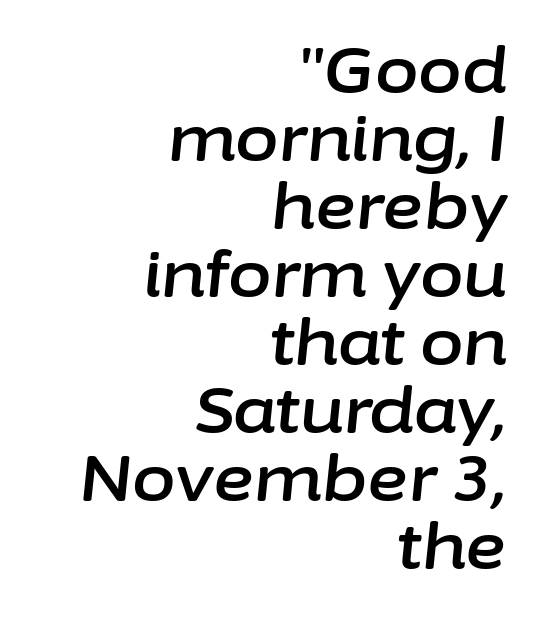
The image shows 63 px text type, italic (leaning right); set right-aligned, tight line spacing (1.08x), normal letter spacing, not underlined; low stroke contrast and a medium x-height.
